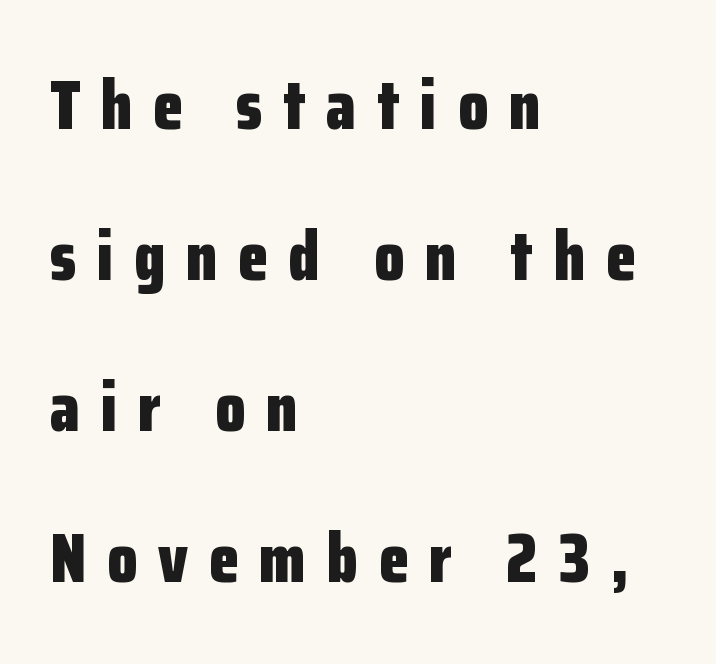
{"serif": "no", "italic": "no", "bold": "yes", "weight": "bold", "width": "condensed", "stroke_contrast": "low", "x_height": "medium", "monospaced": "no", "underline": "no", "align": "left", "line_spacing": "loose", "line_spacing_ratio": 2.19, "letter_spacing": "wide", "letter_spacing_em": 0.3, "glyph_px": 69}
